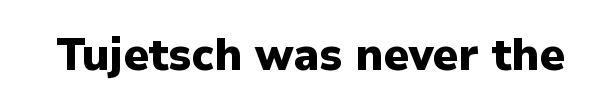
Q: Is the text bold? A: Yes.
Q: Is the text italic (slanted)? A: No, it is upright.
Q: Is the typeface a serif or a sans-serif typeface? A: Sans-serif.
Q: Is the text underlined? A: No.
Q: Is the spacing between letters normal or unusually wide? A: Normal.
Q: Width (condensed, normal, or wide)? A: Normal.
Q: Stroke contrast? A: Low.
Q: x-height? A: Medium.
Q: Monospaced? A: No.
